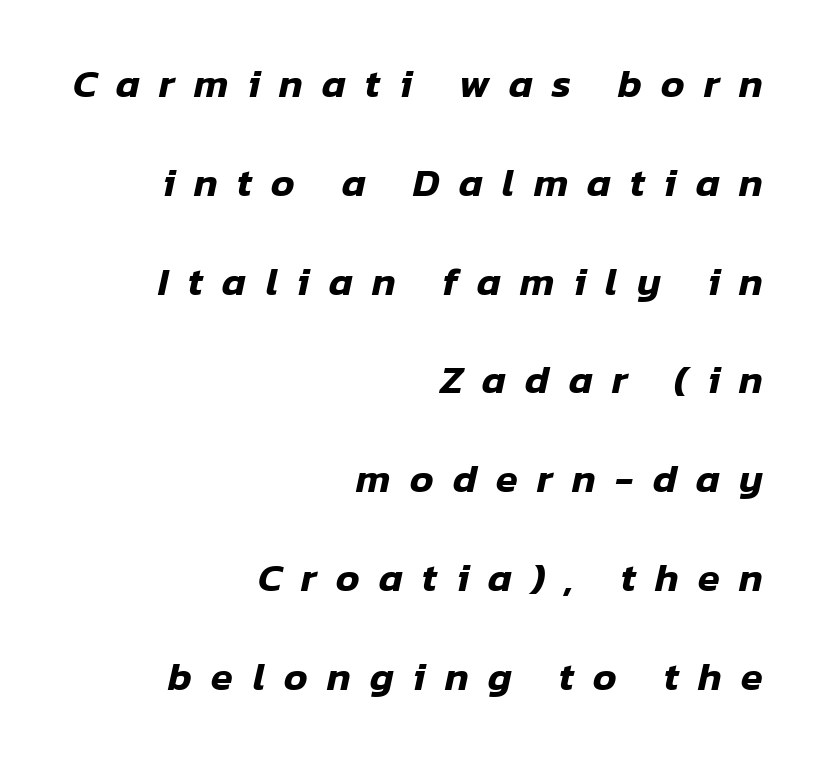
The image shows 40 px text type, italic (leaning right); set right-aligned, loose line spacing (2.47x), unusually wide letter spacing (+0.48 em), not underlined; low stroke contrast and a medium x-height.
